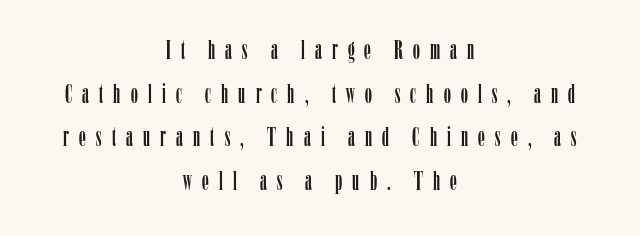
The type is letterspaced generously, with wide tracking. Check under the words: just untouched page. Rendered with straight, roman letterforms. Normally led — the rows are evenly, conventionally spaced.
